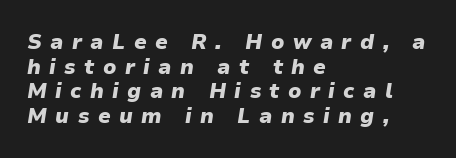
The image shows 21 px bold type, italic (leaning right); set left-aligned, line spacing 1.17x, unusually wide letter spacing (+0.4 em), not underlined.
